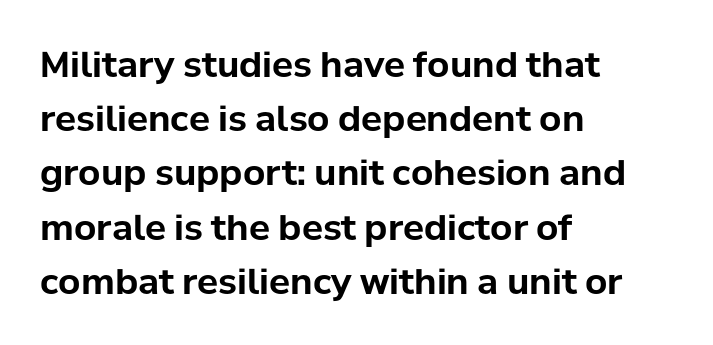
The image shows 35 px bold sans-serif type, upright; set left-aligned, normal line spacing (1.55x), normal letter spacing, not underlined; low stroke contrast and a medium x-height.
